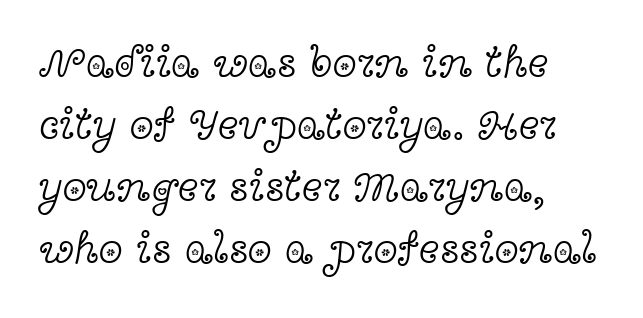
Q: Is the text bold? A: No.
Q: Is the text italic (slanted)? A: Yes.
Q: Is the typeface a serif or a sans-serif typeface? A: Serif.
Q: Is the text underlined? A: No.
Q: How is the paragraph aligned? A: Left-aligned.
Q: Is the spacing between letters normal or unusually wide? A: Normal.
Q: Is the spacing between lines tight, normal or loose? A: Normal.
Q: Width (condensed, normal, or wide)? A: Wide.
Q: x-height? A: Medium.
Q: Monospaced? A: No.
